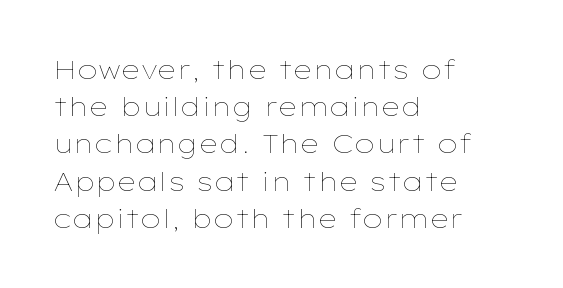
The image shows 26 px text type, upright; set left-aligned, normal line spacing (1.43x), normal letter spacing, not underlined.
